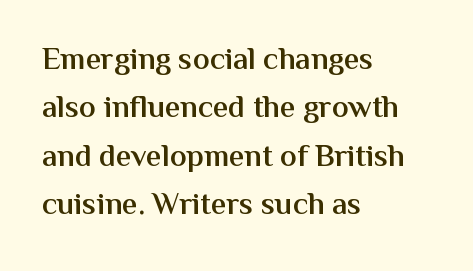
The image shows 31 px semibold sans-serif type, upright; set left-aligned, normal line spacing (1.56x), normal letter spacing, not underlined; medium stroke contrast and a medium x-height.
